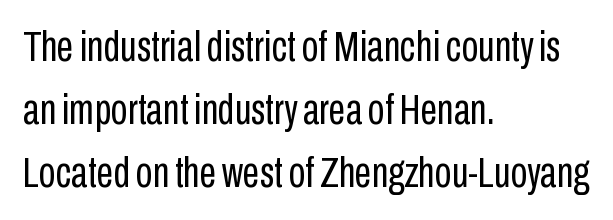
The letters sit at their default tracking, neither squeezed nor spread. The characters are drawn with everyday or finer stroke widths. These lines are rendered in a variable-pitch font. Vertically, the passage feels balanced, rows spaced as you'd expect. A student would call this left alignment; a typographer would say flush left, rag right. Style check: upright.
